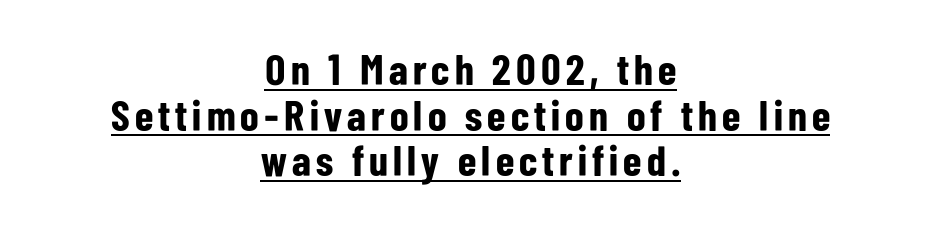
{"serif": "no", "italic": "no", "bold": "yes", "weight": "bold", "width": "condensed", "stroke_contrast": "low", "x_height": "medium", "monospaced": "no", "underline": "yes", "align": "center", "line_spacing": "tight", "line_spacing_ratio": 1.06, "glyph_px": 43}
